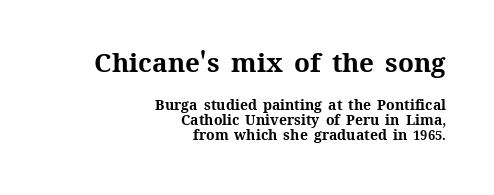
Heft: maximum for text — a bold. Honestly, the rows look squashed on top of each other. Casual observation: everything's shoved over to the right. This sample uses plain, unmodified letter spacing. Ascenders rise straight up at ninety degrees.
